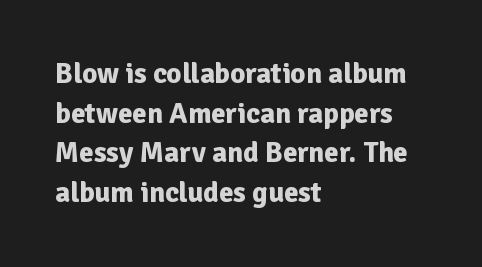
The image shows 29 px bold sans-serif type, upright; set left-aligned, normal line spacing (1.37x), normal letter spacing, not underlined; low stroke contrast and a medium x-height.
